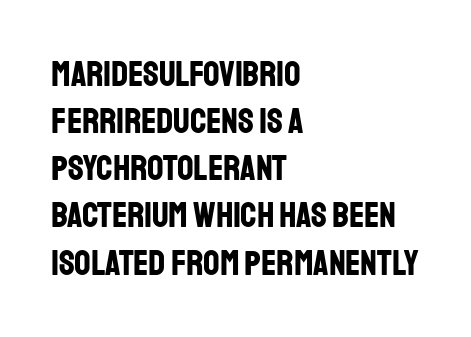
{"serif": "no", "italic": "no", "bold": "yes", "weight": "bold", "width": "condensed", "stroke_contrast": "low", "x_height": "large", "monospaced": "no", "underline": "no", "align": "left", "line_spacing": "normal", "line_spacing_ratio": 1.31, "letter_spacing": "normal", "letter_spacing_em": 0.0, "glyph_px": 36}
